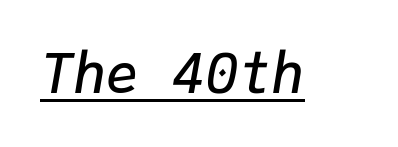
{"italic": "yes", "lean": "right", "slant_degrees": 9, "bold": "semi", "weight": "semibold", "width": "normal", "stroke_contrast": "low", "x_height": "medium", "monospaced": "yes", "underline": "yes", "letter_spacing": "normal", "letter_spacing_em": 0.0, "glyph_px": 55}
